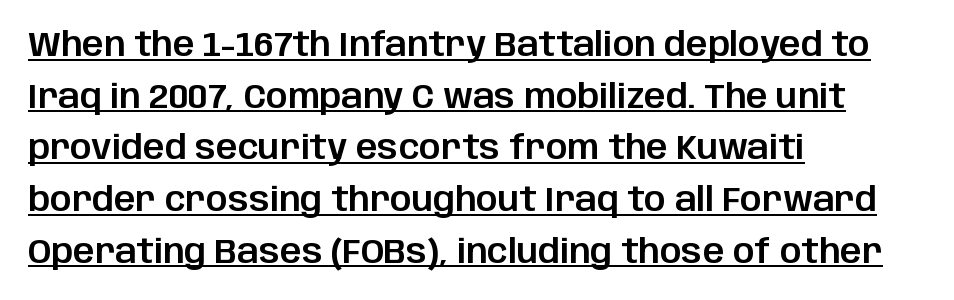
The type family on display is of the sans-serif kind. This sample has the flowing, uneven cadence of proportional lettering. The axis of the letterforms is exactly vertical. Each line starts at the same left margin while the right side varies.
